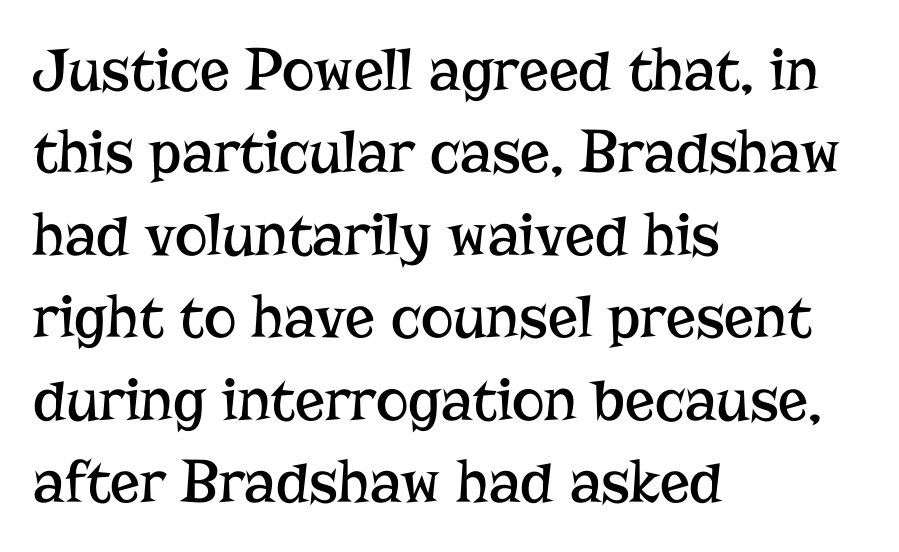
{"serif": "yes", "italic": "no", "bold": "no", "weight": "regular", "width": "normal", "stroke_contrast": "low", "x_height": "medium", "monospaced": "no", "underline": "no", "align": "left", "line_spacing": "normal", "line_spacing_ratio": 1.33, "letter_spacing": "normal", "letter_spacing_em": 0.0, "glyph_px": 62}
